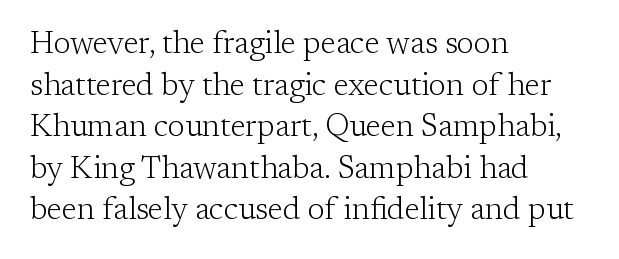
Caption: standard tracking, unaltered. The rendering uses natural spacing where letterforms have individual widths. The typesetter chose a ragged-right arrangement here. Vertical spacing — default. No italicization has been applied; the sample stays upright. The passage shown is not underscored anywhere.
